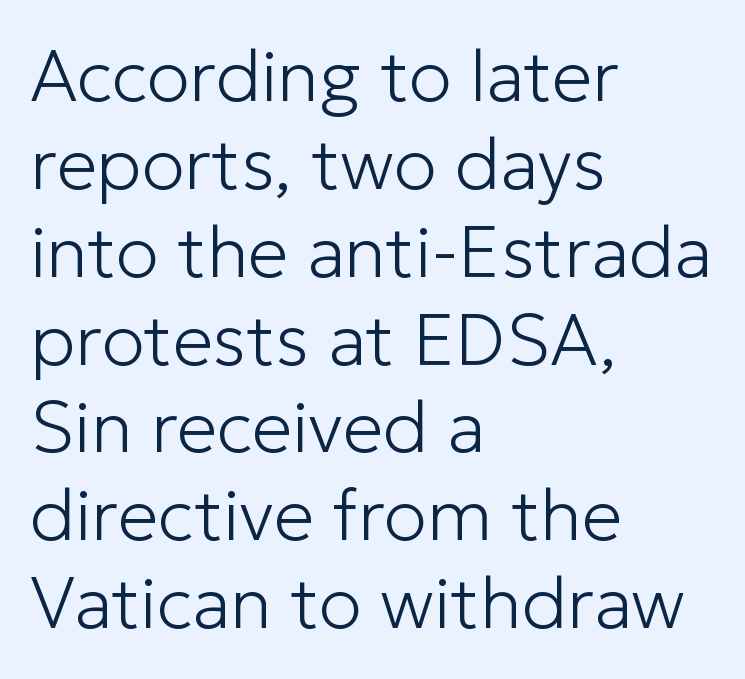
Q: Is the text bold? A: No.
Q: Is the text italic (slanted)? A: No, it is upright.
Q: Is the typeface a serif or a sans-serif typeface? A: Sans-serif.
Q: Is the text underlined? A: No.
Q: How is the paragraph aligned? A: Left-aligned.
Q: Is the spacing between letters normal or unusually wide? A: Normal.
Q: Width (condensed, normal, or wide)? A: Normal.
Q: Stroke contrast? A: Low.
Q: x-height? A: Medium.
Q: Monospaced? A: No.
